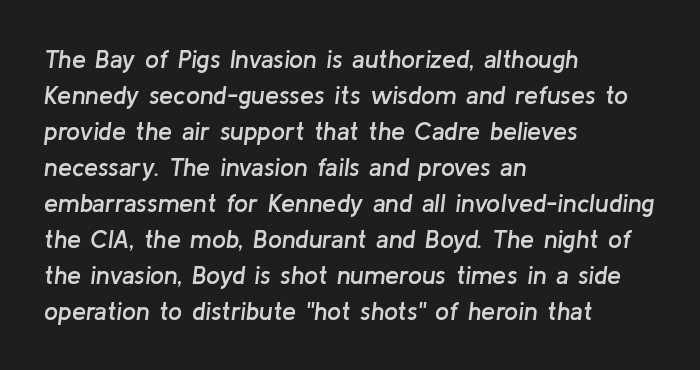
The image shows 25 px text type, italic (leaning right); set left-aligned, normal line spacing (1.44x), normal letter spacing, not underlined.
